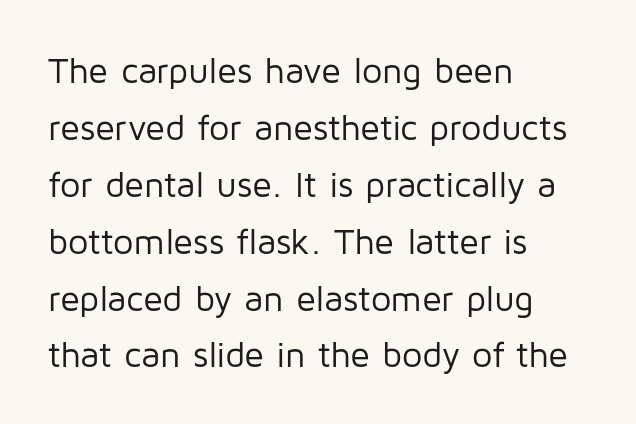
Look at the bottom of the vertical strokes: they stop flat, with no serifs. The passage shown stacks its lines at a standard gap. The compositor pushed each line to the left boundary. Unbolded letterforms with no extra heft. Tracking value appears to be zero — textbook default spacing.
